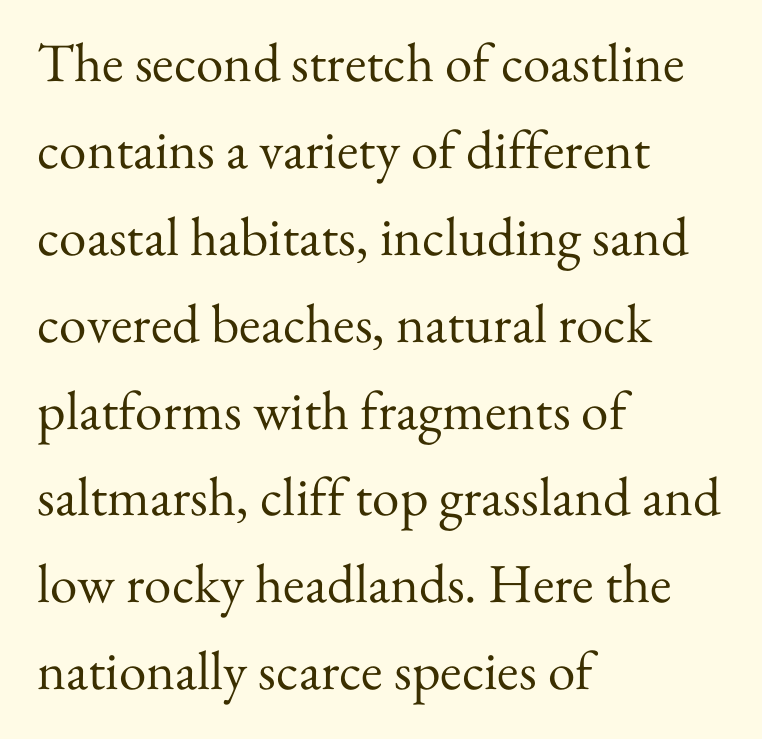
The image shows 55 px regular-weight serif type, upright; set left-aligned, normal line spacing (1.58x), normal letter spacing, not underlined; medium stroke contrast and a small x-height.
